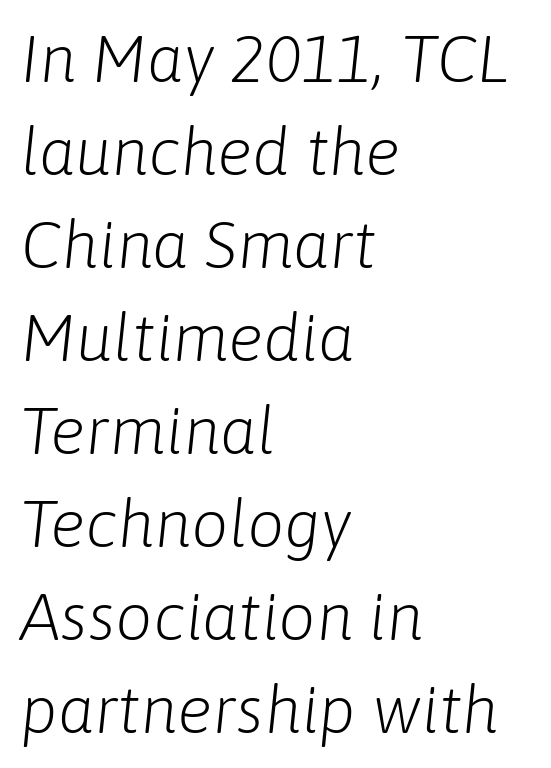
Q: Is the text bold? A: No.
Q: Is the text italic (slanted)? A: Yes, it leans right by about 6 degrees.
Q: Is the text underlined? A: No.
Q: How is the paragraph aligned? A: Left-aligned.
Q: Is the spacing between letters normal or unusually wide? A: Normal.
Q: Is the spacing between lines tight, normal or loose? A: Normal.
Q: Width (condensed, normal, or wide)? A: Normal.
Q: Stroke contrast? A: Low.
Q: x-height? A: Medium.
Q: Monospaced? A: No.
